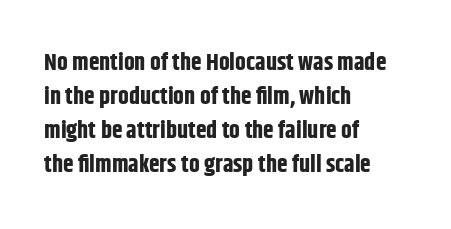
The image shows 24 px bold type, upright; set left-aligned, normal line spacing (1.42x), normal letter spacing, not underlined.
